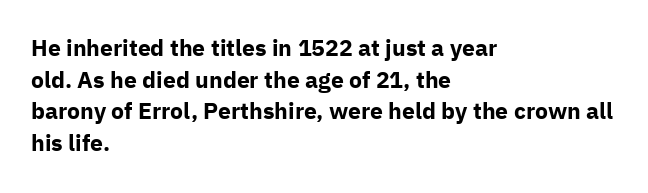
The image shows 23 px bold type, upright; set left-aligned, normal line spacing (1.38x), normal letter spacing, not underlined.
